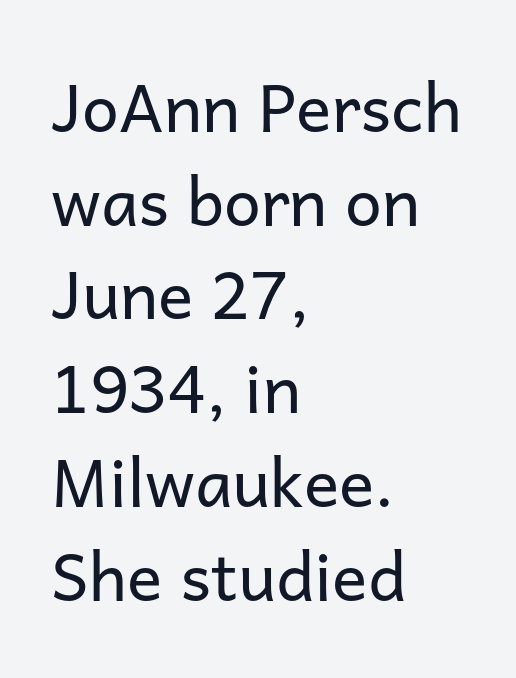
Q: Is the text bold? A: No.
Q: Is the text italic (slanted)? A: No, it is upright.
Q: Is the typeface a serif or a sans-serif typeface? A: Sans-serif.
Q: Is the text underlined? A: No.
Q: How is the paragraph aligned? A: Left-aligned.
Q: Is the spacing between letters normal or unusually wide? A: Normal.
Q: Is the spacing between lines tight, normal or loose? A: Normal.
Q: Width (condensed, normal, or wide)? A: Normal.
Q: Stroke contrast? A: Low.
Q: x-height? A: Medium.
Q: Monospaced? A: No.
